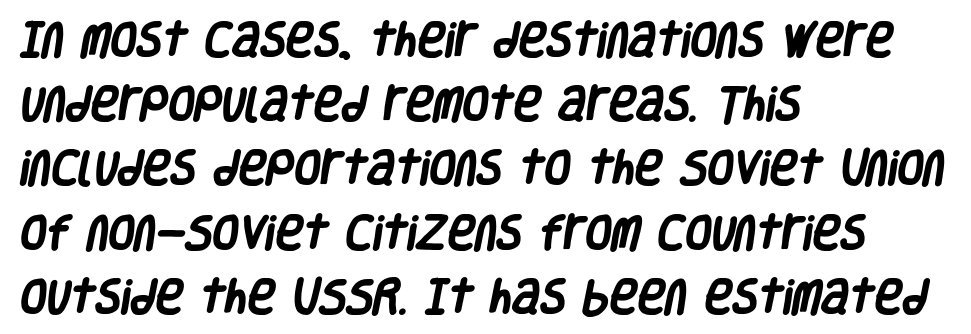
Q: Is the text bold? A: Yes.
Q: Is the typeface a serif or a sans-serif typeface? A: Sans-serif.
Q: Is the text underlined? A: No.
Q: How is the paragraph aligned? A: Left-aligned.
Q: Is the spacing between letters normal or unusually wide? A: Normal.
Q: Is the spacing between lines tight, normal or loose? A: Normal.
Q: Width (condensed, normal, or wide)? A: Condensed.
Q: Stroke contrast? A: Low.
Q: x-height? A: Large.
Q: Monospaced? A: No.
